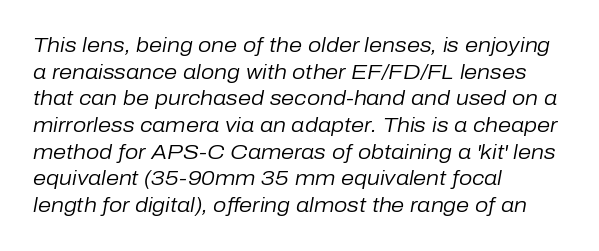
This reads as an unemphasized weight, regular at the heaviest. Characters follow at the spacing the type designer built in. These lines were composed using italics. Each row of text sits above clean, open space. Teacher's note: observe the even left margin — that is flush-left alignment. What's the leading like? Ordinary, nothing unusual.
